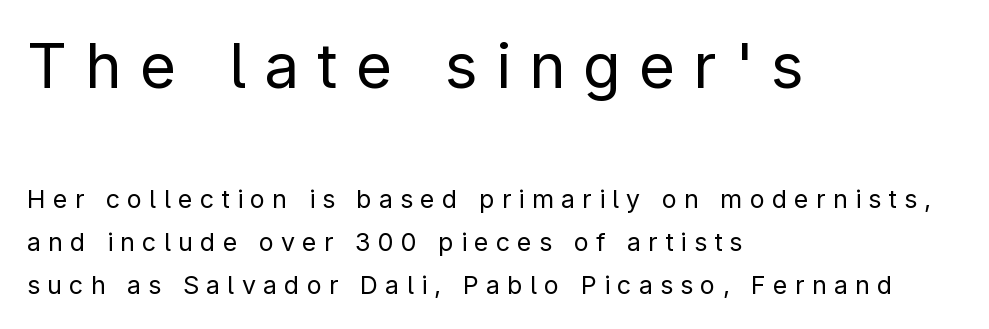
The image shows 62 px regular-weight sans-serif type, upright; set left-aligned, line spacing 1.72x, unusually wide letter spacing (+0.29 em), not underlined; the first (top) block is 2.48x larger; low stroke contrast and a medium x-height.
